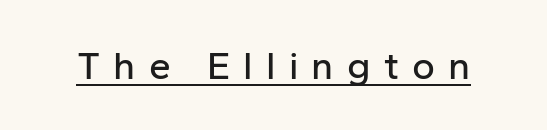
Q: Is the text italic (slanted)? A: No, it is upright.
Q: Is the typeface a serif or a sans-serif typeface? A: Sans-serif.
Q: Is the text underlined? A: Yes.
Q: Is the spacing between letters normal or unusually wide? A: Unusually wide.
Q: Width (condensed, normal, or wide)? A: Normal.
Q: Stroke contrast? A: Low.
Q: x-height? A: Medium.
Q: Monospaced? A: No.
